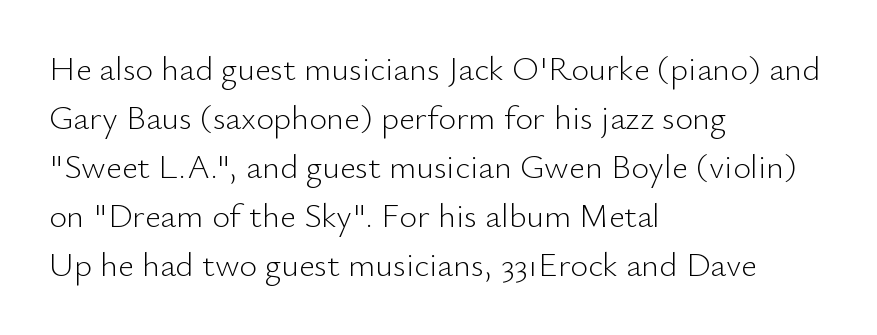
Underlining? Definitely not there. The letters sit at their default tracking, neither squeezed nor spread. Stroke mass is kept to a normal reading level or below. Reading down the column, the eye jumps a familiar distance to each next line.
